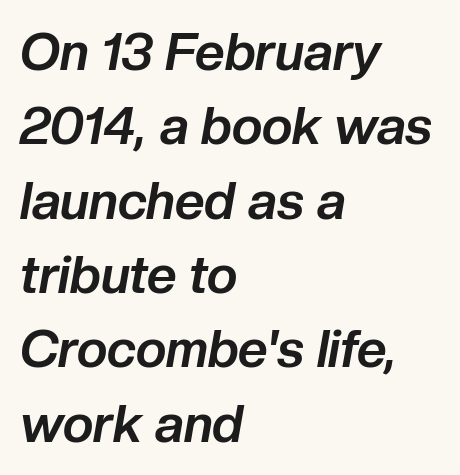
The space directly below the letters is spotless. The rendering uses a bold face; every stroke is thick and dark. One glance says typical: line gaps are just what's usual. Between one letter and the next there's only the usual sliver of space.
